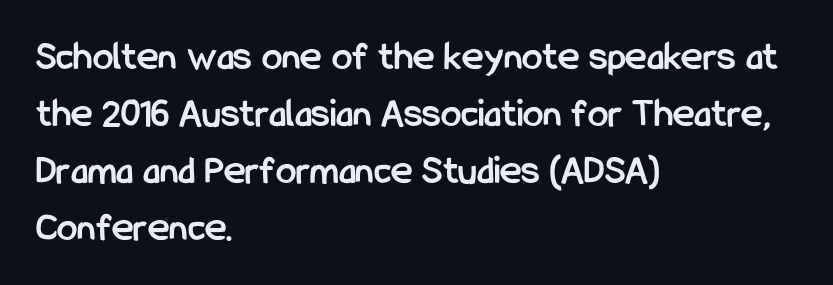
This rendering uses left alignment, leaving the right contour irregular. The passage shown has conventional tracking throughout. Is this a sans? Yes — the strokes have no serifs. Successive baselines arrive at the customary interval.
